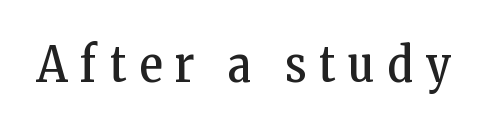
{"serif": "yes", "italic": "no", "bold": "no", "weight": "regular", "width": "condensed", "stroke_contrast": "low", "x_height": "medium", "monospaced": "no", "underline": "no", "letter_spacing": "wide", "letter_spacing_em": 0.26, "glyph_px": 49}
